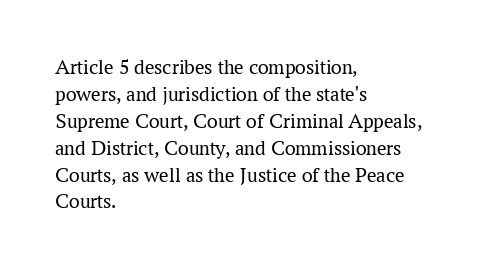
These lines keep a tight, regular rhythm from letter to letter. The rows are spaced the way most documents space them. Nothing heavy about these letters — not bold at all. A roman cut, with each character standing at attention. Check under the words: just untouched page. All the whitespace from short lines collects on the right.
